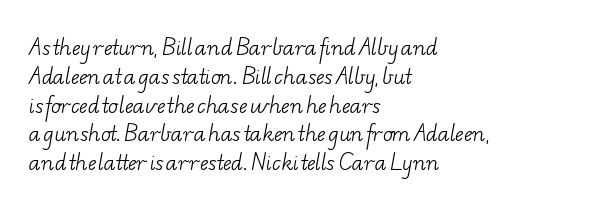
Notice how the passage keeps a crisp vertical edge on the left only. The rendering uses a moderate line-height, typical for paragraphs. This rendering features lettering with no underline. Tracking value appears to be zero — textbook default spacing. The cut favours lightness, reaching ordinary text weight at its darkest.
